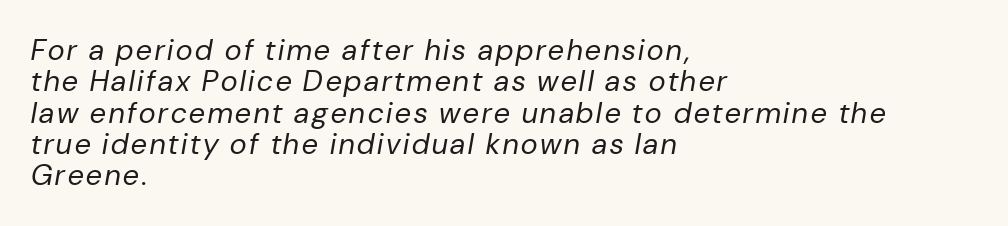
The image shows 29 px regular-weight type, italic (leaning right); set left-aligned, tight line spacing (1.08x), not underlined; low stroke contrast and a medium x-height.
